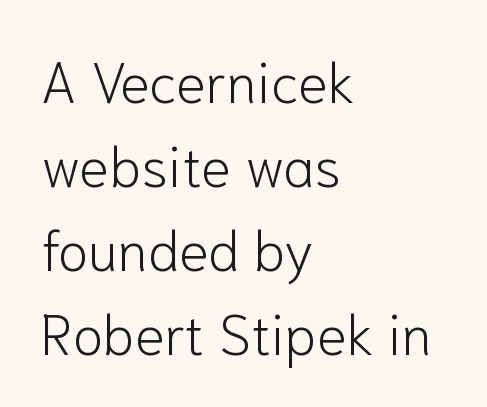
{"serif": "no", "italic": "no", "bold": "no", "weight": "light", "width": "normal", "stroke_contrast": "low", "x_height": "medium", "monospaced": "no", "underline": "no", "align": "left", "line_spacing": "normal", "line_spacing_ratio": 1.5, "letter_spacing": "normal", "letter_spacing_em": 0.0, "glyph_px": 56}
